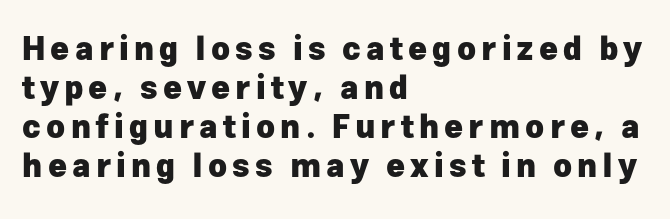
The image shows 32 px heavy sans-serif type, upright; set left-aligned, line spacing 1.22x, not underlined; low stroke contrast and a medium x-height.
